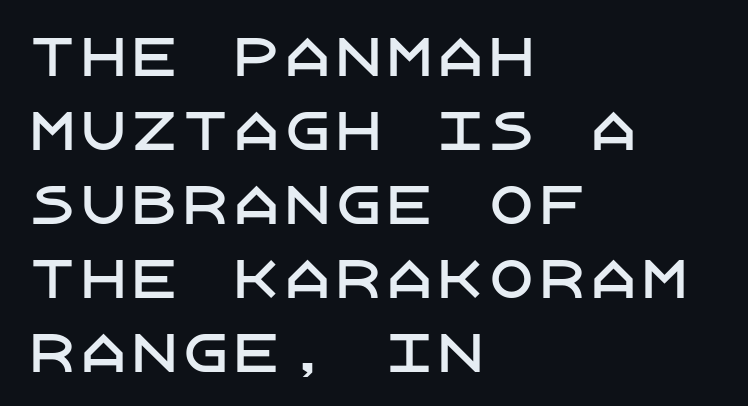
The image shows 51 px sans-serif type, upright; set left-aligned, normal line spacing (1.45x), normal letter spacing, not underlined; low stroke contrast and a large x-height.
